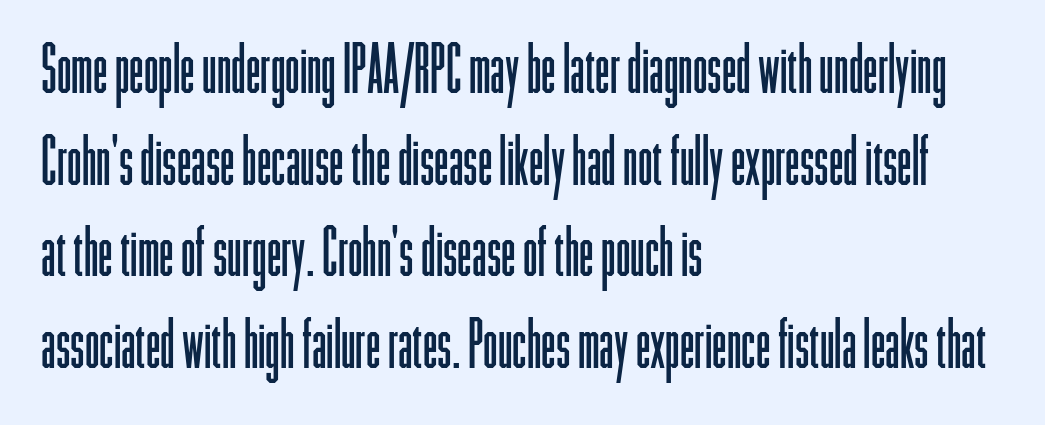
The image shows 66 px light, condensed sans-serif type, upright; set left-aligned, normal line spacing (1.39x), normal letter spacing, not underlined; low stroke contrast and a medium x-height.
